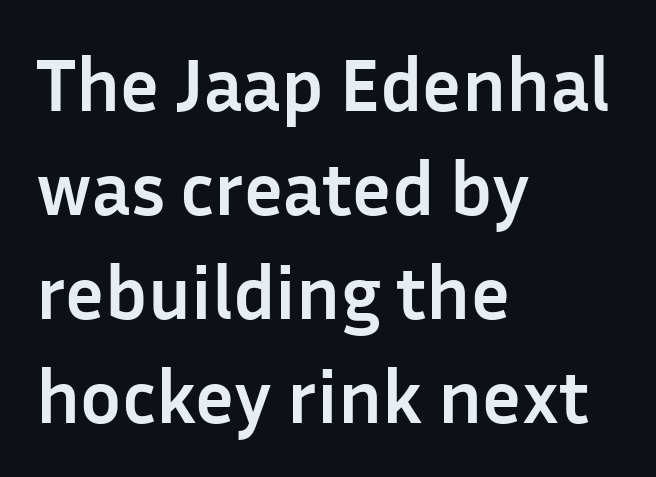
The image shows 76 px semibold sans-serif type, upright; set left-aligned, normal line spacing (1.37x), normal letter spacing, not underlined; low stroke contrast and a medium x-height.
